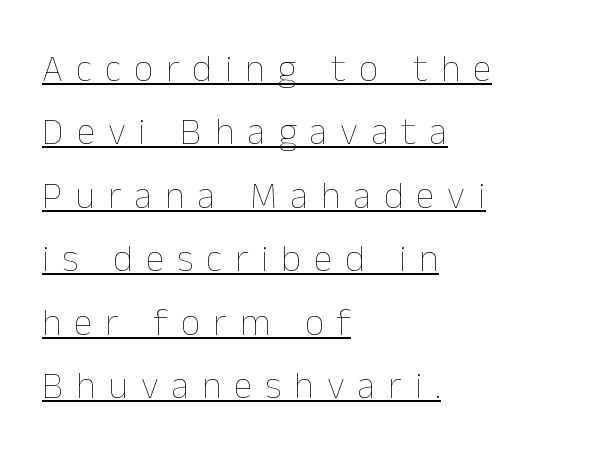
Visually the block forms a straight wall on the left and a jagged coastline on the right. Notice how descenders clear the ascenders below comfortably — that's standard leading. A continuous stroke trails under the words, as in a hyperlink. The letterforms sit at book weight or below.
